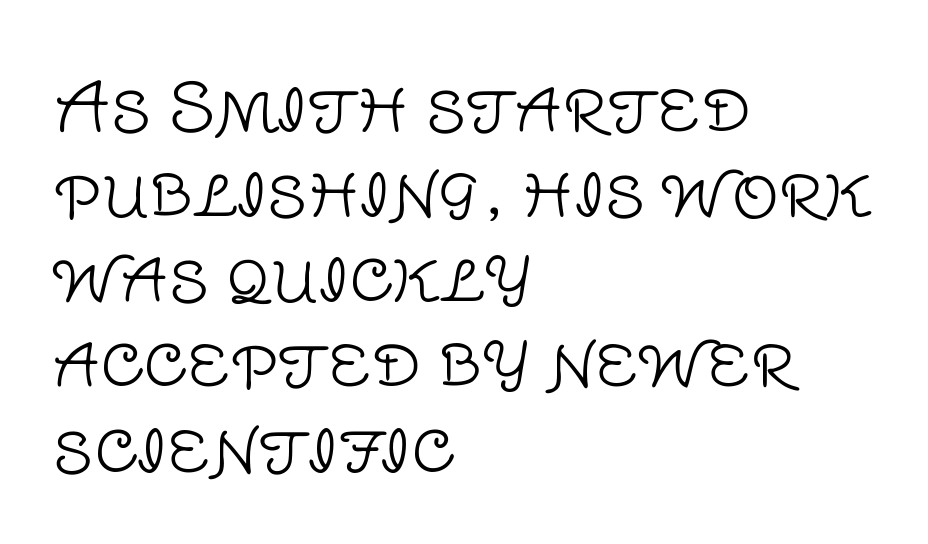
{"serif": "no", "bold": "no", "weight": "light", "width": "normal", "stroke_contrast": "low", "x_height": "large", "monospaced": "no", "underline": "no", "align": "left", "line_spacing": "normal", "line_spacing_ratio": 1.29, "letter_spacing": "normal", "letter_spacing_em": 0.0, "glyph_px": 66}
